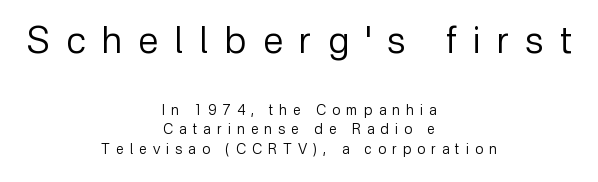
The strokes are not fattened; the text isn't bold. Top chunk: large. Bottom chunk: small. The letters stand straight up with perfectly vertical stems. Honestly, there is no underline to notice here at all. The passage shown is typed in a proportional face where columns would drift. The glyphs in this specimen are sans serif.
